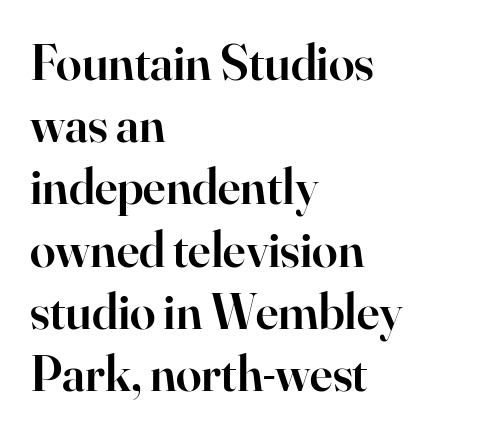
The image shows 51 px semibold serif type, upright; set left-aligned, line spacing 1.22x, normal letter spacing, not underlined; high stroke contrast and a small x-height.
